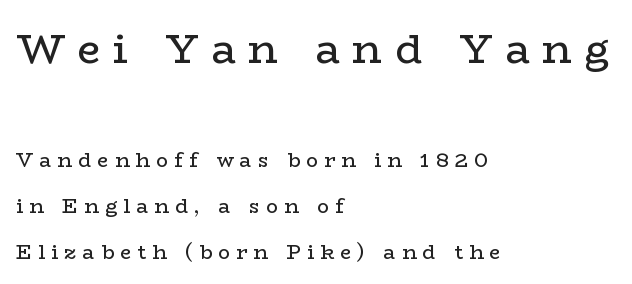
Q: Is the text bold? A: No.
Q: Is the text italic (slanted)? A: No, it is upright.
Q: Is the typeface a serif or a sans-serif typeface? A: Serif.
Q: Is the text underlined? A: No.
Q: How is the paragraph aligned? A: Left-aligned.
Q: Is the spacing between letters normal or unusually wide? A: Unusually wide.
Q: Is the spacing between lines tight, normal or loose? A: Loose.
Q: Which block of text is set in a larger size, the first (top) or the second (bottom)? A: The first (top) one.
Q: Width (condensed, normal, or wide)? A: Wide.
Q: Stroke contrast? A: Low.
Q: x-height? A: Medium.
Q: Monospaced? A: No.
